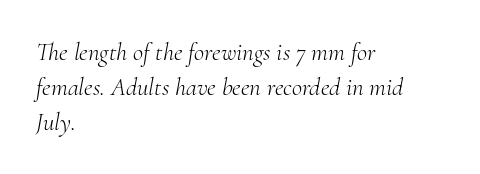
In terms of posture, this sample is oblique. This rendering leaves character spacing at its baseline value. Stem width sits at or under what a default text font uses. The passage is arranged the way most books set body copy — flush left. The glyphs are unaccompanied by any horizontal stroke below them.
